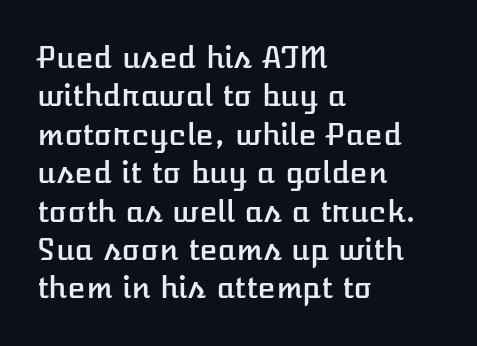
Vertically, the passage feels balanced, rows spaced as you'd expect. What stands out about the letter spacing? Nothing — it is the standard amount. Letters rest on an invisible, unmarked baseline. Unlike italic type, these characters show no tilt at all. The face used here is proportionally spaced, like ordinary book or web type.
